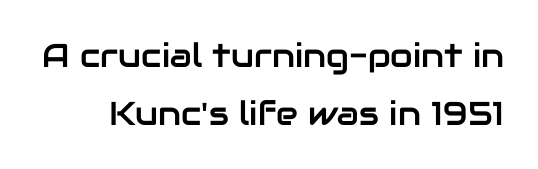
Q: Is the text italic (slanted)? A: No, it is upright.
Q: Is the typeface a serif or a sans-serif typeface? A: Sans-serif.
Q: Is the text underlined? A: No.
Q: Is the spacing between letters normal or unusually wide? A: Normal.
Q: Width (condensed, normal, or wide)? A: Normal.
Q: Stroke contrast? A: Low.
Q: x-height? A: Medium.
Q: Monospaced? A: No.
